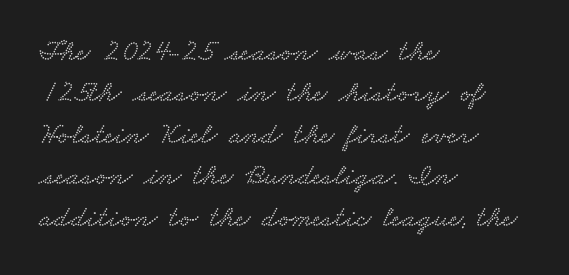
The image shows 30 px wide serif type; set left-aligned, normal line spacing (1.38x), normal letter spacing, not underlined; low stroke contrast and a small x-height.
